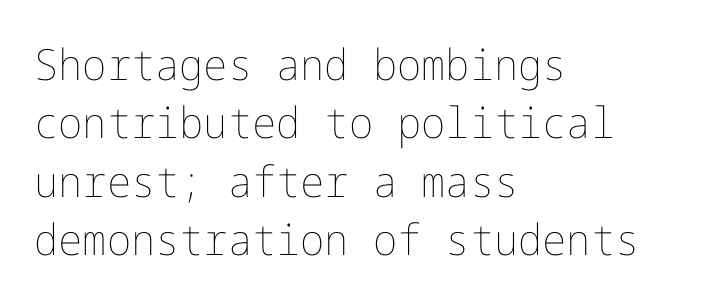
The image shows 43 px thin type, upright; set left-aligned, normal line spacing (1.36x), normal letter spacing, not underlined; low stroke contrast and a medium x-height.
